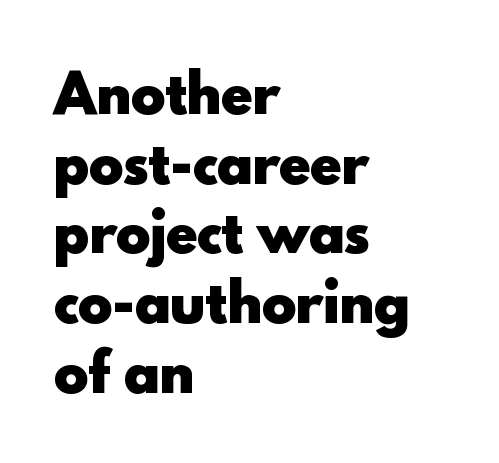
Q: Is the text bold? A: Yes.
Q: Is the text italic (slanted)? A: No, it is upright.
Q: Is the typeface a serif or a sans-serif typeface? A: Sans-serif.
Q: Is the text underlined? A: No.
Q: How is the paragraph aligned? A: Left-aligned.
Q: Is the spacing between letters normal or unusually wide? A: Normal.
Q: Is the spacing between lines tight, normal or loose? A: Normal.
Q: Width (condensed, normal, or wide)? A: Normal.
Q: x-height? A: Small.
Q: Monospaced? A: No.
